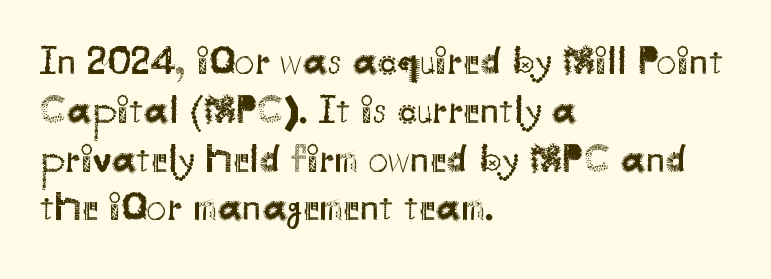
This sample has the flowing, uneven cadence of proportional lettering. The zone under the glyphs is completely vacant. Stem width sits at or under what a default text font uses. How are the letters spaced? Ordinarily, with no added tracking.
